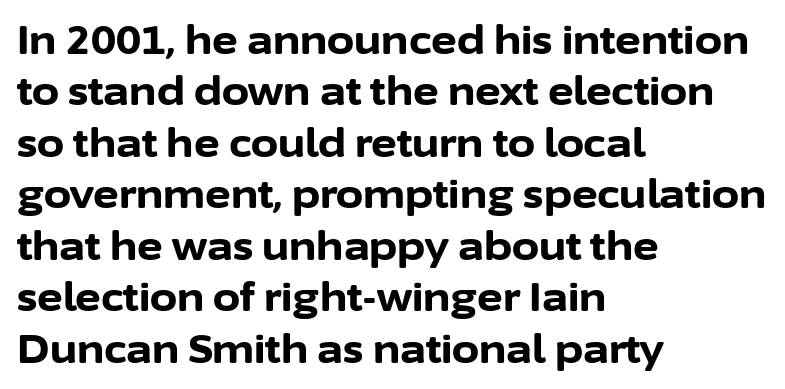
Q: Is the text bold? A: Yes.
Q: Is the text italic (slanted)? A: No, it is upright.
Q: Is the typeface a serif or a sans-serif typeface? A: Sans-serif.
Q: Is the text underlined? A: No.
Q: How is the paragraph aligned? A: Left-aligned.
Q: Is the spacing between letters normal or unusually wide? A: Normal.
Q: Is the spacing between lines tight, normal or loose? A: Normal.
Q: Width (condensed, normal, or wide)? A: Normal.
Q: Stroke contrast? A: Low.
Q: x-height? A: Medium.
Q: Monospaced? A: No.
